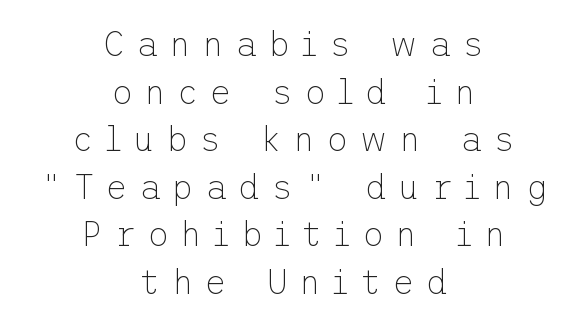
The image shows 34 px thin sans-serif type, upright; set centered, normal line spacing (1.4x), unusually wide letter spacing (+0.32 em), not underlined; low stroke contrast and a medium x-height.
